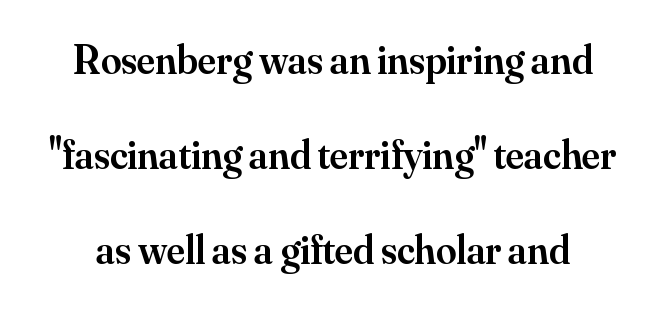
Q: Is the text bold? A: Semi-bold.
Q: Is the text italic (slanted)? A: No, it is upright.
Q: Is the typeface a serif or a sans-serif typeface? A: Serif.
Q: Is the text underlined? A: No.
Q: Is the spacing between letters normal or unusually wide? A: Normal.
Q: Is the spacing between lines tight, normal or loose? A: Loose.
Q: Width (condensed, normal, or wide)? A: Normal.
Q: Stroke contrast? A: Medium.
Q: x-height? A: Small.
Q: Monospaced? A: No.
